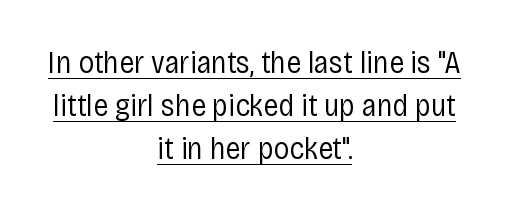
The image shows 31 px regular-weight, condensed sans-serif type, upright; set centered, normal line spacing (1.39x), normal letter spacing, underlined; low stroke contrast and a large x-height.
